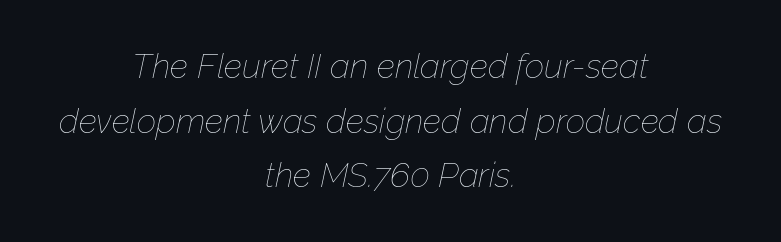
The image shows 34 px thin type, italic (leaning right); set centered, normal line spacing (1.61x), normal letter spacing, not underlined; low stroke contrast and a medium x-height.
